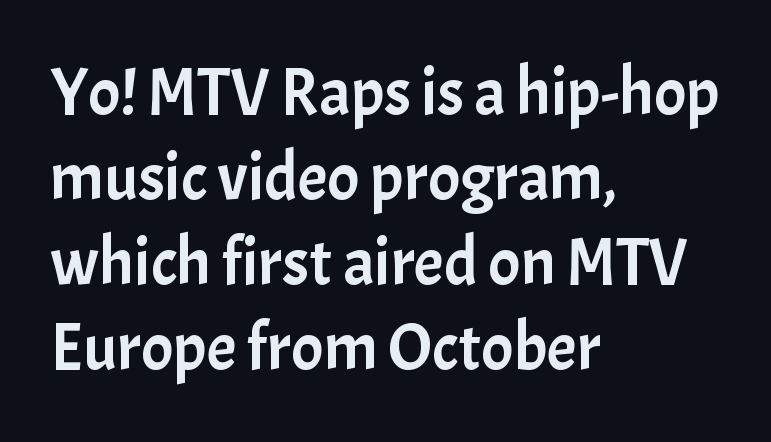
The image shows 67 px sans-serif type, upright; set left-aligned, normal line spacing (1.27x), normal letter spacing, not underlined; low stroke contrast and a medium x-height.
